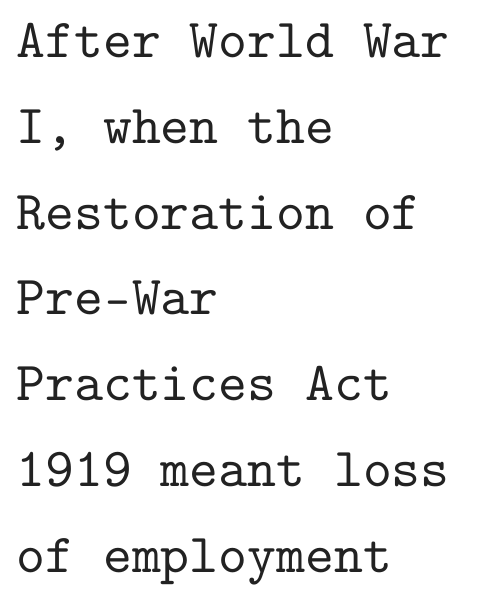
Q: Is the text italic (slanted)? A: No, it is upright.
Q: Is the typeface a serif or a sans-serif typeface? A: Serif.
Q: Is the text underlined? A: No.
Q: How is the paragraph aligned? A: Left-aligned.
Q: Is the spacing between letters normal or unusually wide? A: Normal.
Q: Is the spacing between lines tight, normal or loose? A: Normal.
Q: Width (condensed, normal, or wide)? A: Normal.
Q: Stroke contrast? A: Low.
Q: x-height? A: Medium.
Q: Monospaced? A: Yes.
